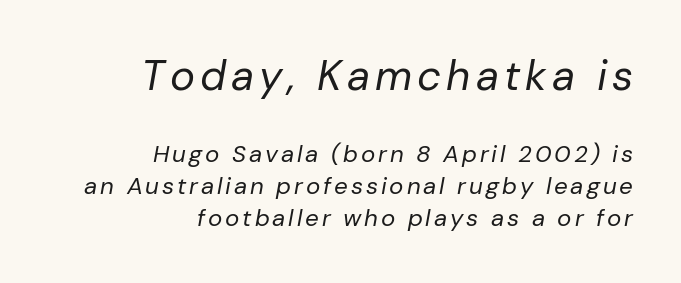
{"italic": "yes", "lean": "right", "slant_degrees": 10, "bold": "no", "weight": "regular", "width": "normal", "stroke_contrast": "low", "x_height": "medium", "monospaced": "no", "underline": "no", "align": "right", "line_spacing": "normal", "line_spacing_ratio": 1.34, "larger_block": "first", "size_ratio": 1.75, "glyph_px": 42}
